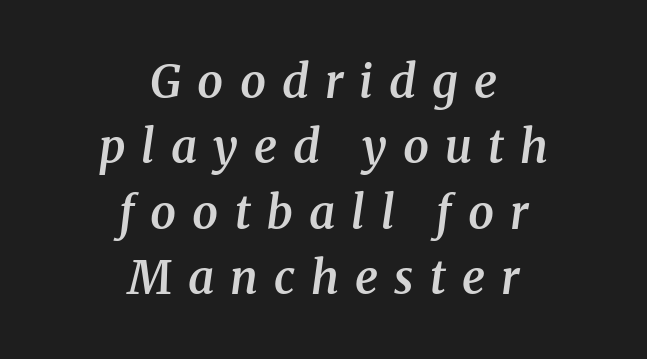
Q: Is the text bold? A: Semi-bold.
Q: Is the text italic (slanted)? A: Yes, it leans right by about 8 degrees.
Q: Is the typeface a serif or a sans-serif typeface? A: Serif.
Q: Is the text underlined? A: No.
Q: How is the paragraph aligned? A: Centered.
Q: Is the spacing between letters normal or unusually wide? A: Unusually wide.
Q: Is the spacing between lines tight, normal or loose? A: Normal.
Q: Width (condensed, normal, or wide)? A: Normal.
Q: Stroke contrast? A: Medium.
Q: x-height? A: Medium.
Q: Monospaced? A: No.
